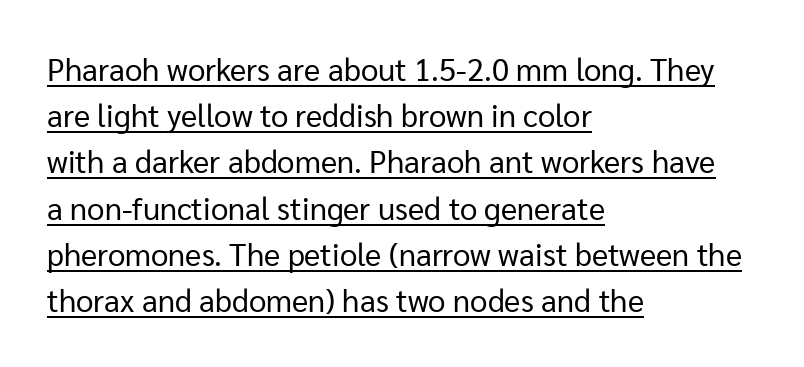
Characters remain perfectly vertical along every line. Check the space under the baseline: a stroke is drawn there. Letterform terminals end flat and unadorned throughout the passage. Vertical spacing — default. The setting favours the left margin, as ordinary paragraphs usually do. The passage shown is not bold in any degree.
